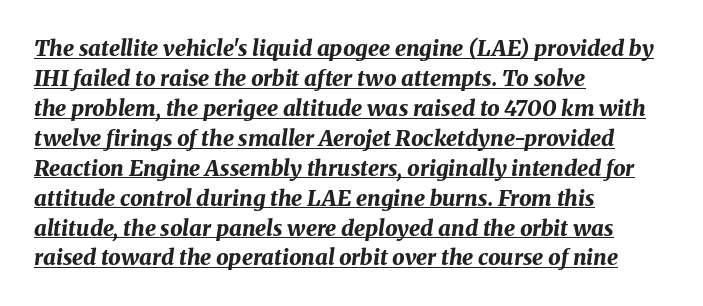
The image shows 22 px bold type, italic (leaning right); set left-aligned, normal line spacing (1.36x), normal letter spacing, underlined.
